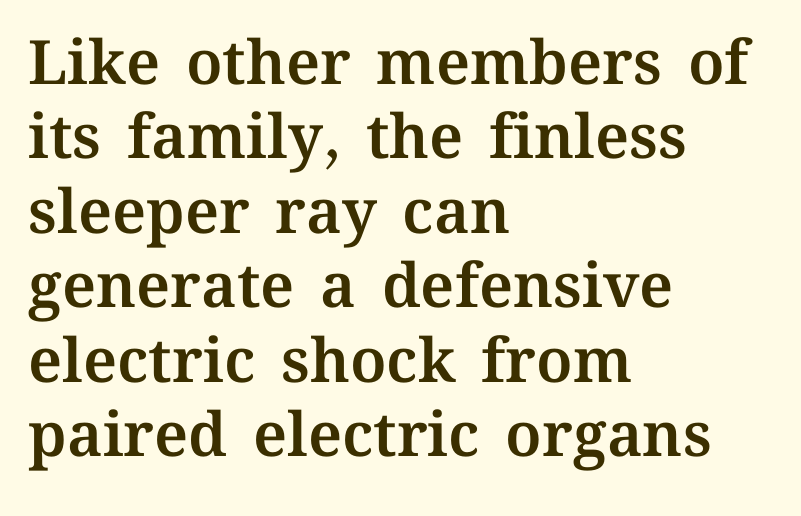
The image shows 61 px text type, upright; set left-aligned, line spacing 1.22x, normal letter spacing, not underlined; medium stroke contrast and a medium x-height.
